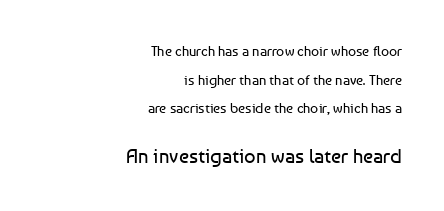
The image shows 20 px text type, upright; set right-aligned, loose line spacing (2.05x), normal letter spacing, not underlined; the second (bottom) block is 1.43x larger.
